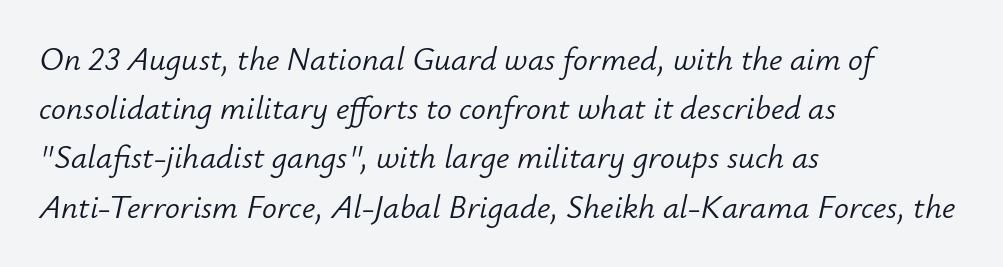
The image shows 33 px light type, italic (leaning right); set left-aligned, normal line spacing (1.49x), normal letter spacing, not underlined; low stroke contrast and a small x-height.
